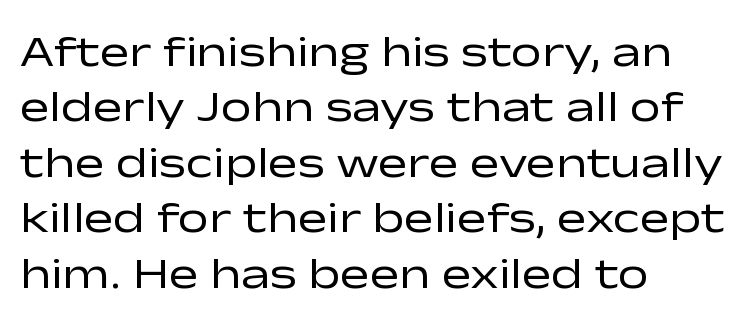
{"serif": "no", "italic": "no", "bold": "no", "weight": "regular", "width": "wide", "stroke_contrast": "low", "x_height": "medium", "monospaced": "no", "underline": "no", "align": "left", "line_spacing": "normal", "line_spacing_ratio": 1.26, "letter_spacing": "normal", "letter_spacing_em": 0.0, "glyph_px": 44}
